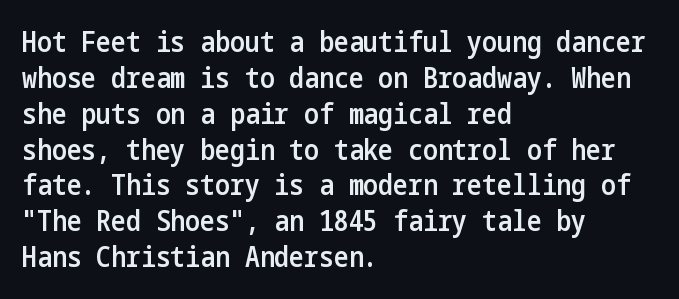
The image shows 28 px semibold, condensed sans-serif type, upright; set left-aligned, normal line spacing (1.28x), normal letter spacing, not underlined; low stroke contrast and a medium x-height.
